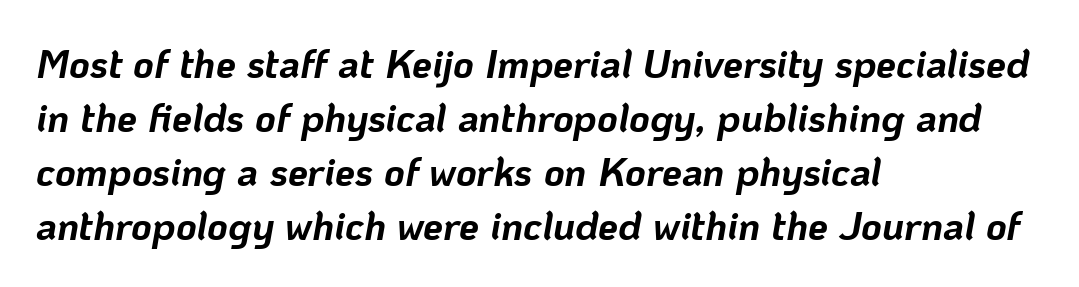
{"italic": "yes", "lean": "right", "slant_degrees": 10, "bold": "yes", "weight": "bold", "width": "normal", "stroke_contrast": "low", "x_height": "medium", "monospaced": "no", "underline": "no", "align": "left", "line_spacing": "normal", "line_spacing_ratio": 1.35, "letter_spacing": "normal", "letter_spacing_em": 0.0, "glyph_px": 40}
